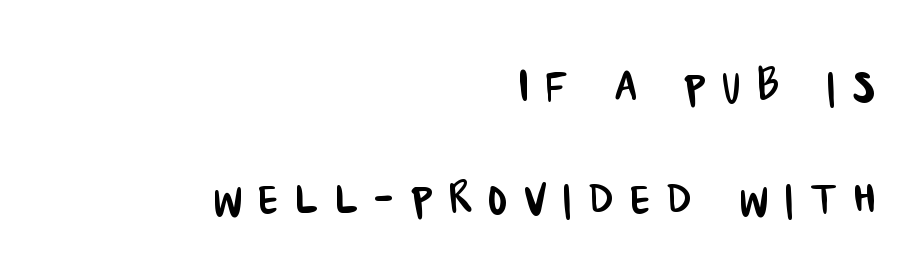
Q: Is the typeface a serif or a sans-serif typeface? A: Sans-serif.
Q: Is the text underlined? A: No.
Q: How is the paragraph aligned? A: Right-aligned.
Q: Is the spacing between letters normal or unusually wide? A: Unusually wide.
Q: Is the spacing between lines tight, normal or loose? A: Loose.
Q: Width (condensed, normal, or wide)? A: Condensed.
Q: Stroke contrast? A: Low.
Q: x-height? A: Large.
Q: Monospaced? A: No.
